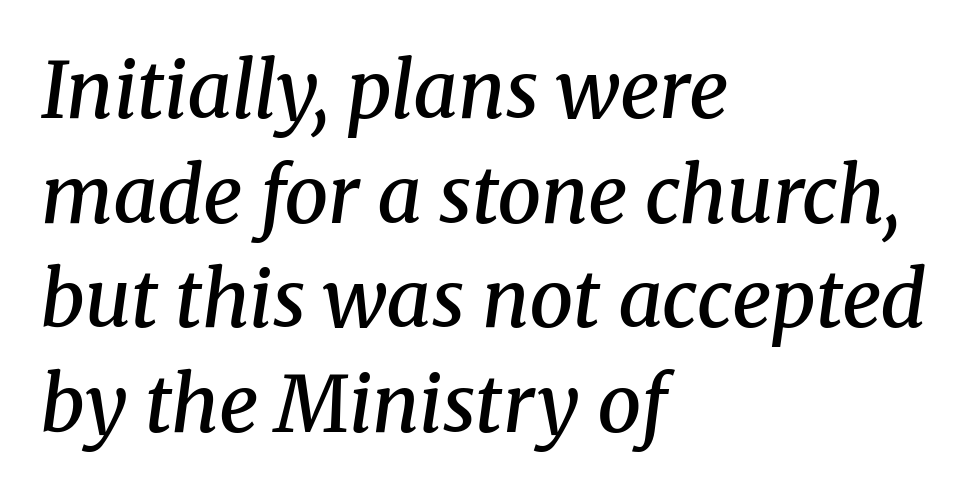
The image shows 78 px semibold serif type, italic (leaning right); set left-aligned, normal line spacing (1.34x), normal letter spacing, not underlined; medium stroke contrast and a medium x-height.
